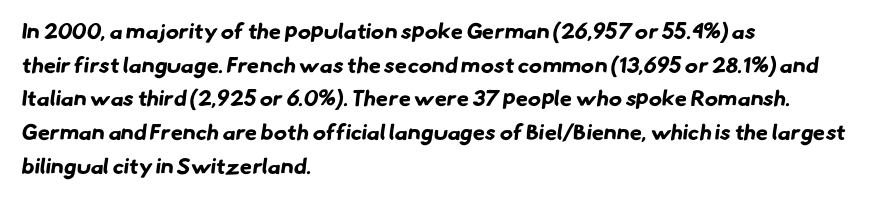
The image shows 22 px bold type; set left-aligned, normal line spacing (1.53x), normal letter spacing, not underlined.
